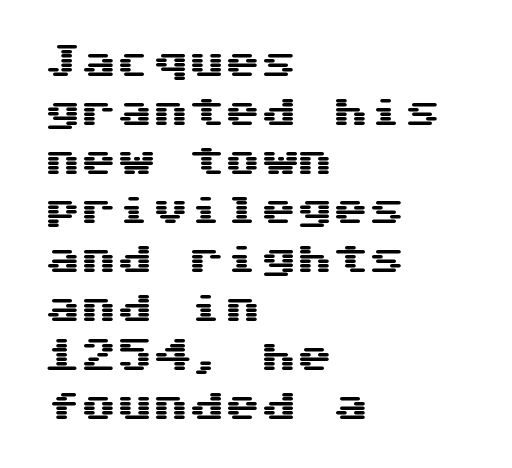
Left-aligned paragraph, ragged on the right. Students, note that the glyphs here touch the page at normal intervals. Any mark beneath the type? The region is blank. Monospaced: the letters line up in strict vertical columns.
